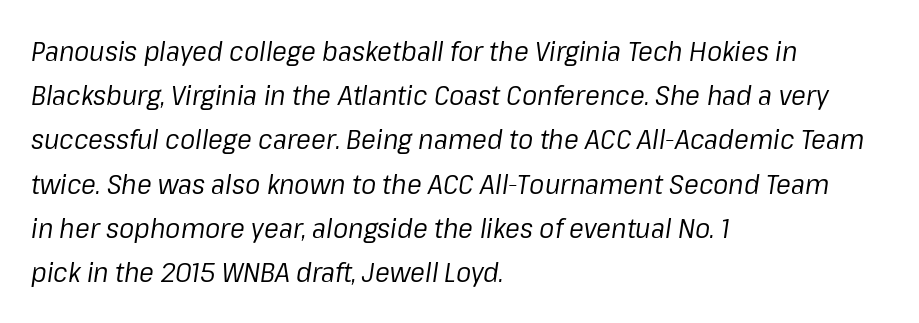
{"italic": "yes", "lean": "right", "slant_degrees": 8, "bold": "no", "weight": "regular", "width": "normal", "stroke_contrast": "low", "x_height": "medium", "monospaced": "no", "underline": "no", "align": "left", "line_spacing": "normal", "line_spacing_ratio": 1.58, "letter_spacing": "normal", "letter_spacing_em": 0.0, "glyph_px": 28}
